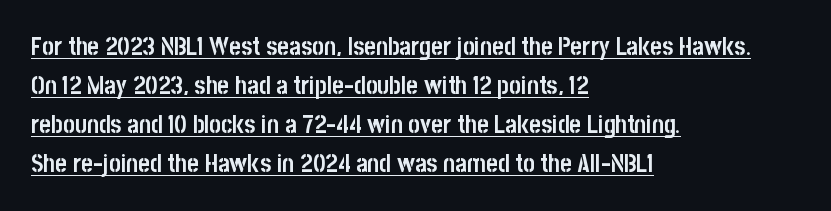
Q: Is the text bold? A: Yes.
Q: Is the text italic (slanted)? A: No, it is upright.
Q: Is the text underlined? A: Yes.
Q: How is the paragraph aligned? A: Left-aligned.
Q: Is the spacing between letters normal or unusually wide? A: Normal.
Q: Is the spacing between lines tight, normal or loose? A: Normal.
